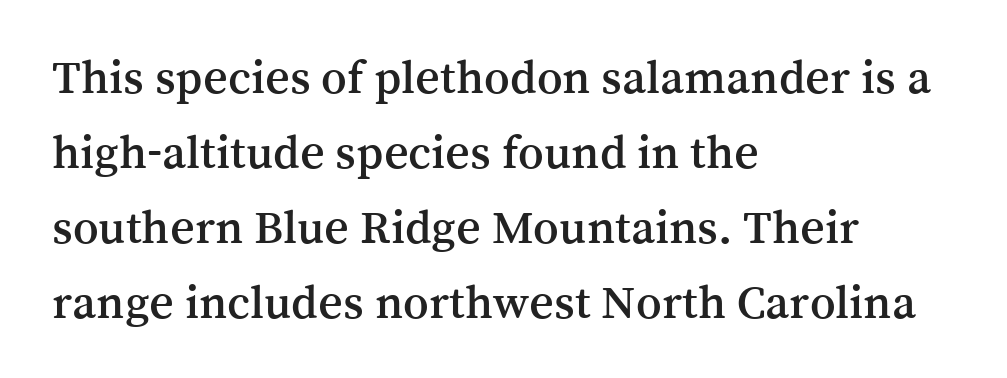
The image shows 48 px serif type, upright; set left-aligned, normal line spacing (1.56x), normal letter spacing, not underlined; medium stroke contrast and a medium x-height.
